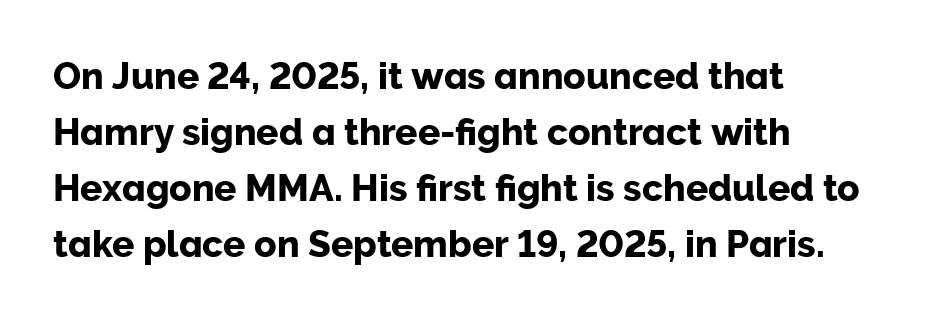
{"serif": "no", "italic": "no", "width": "normal", "stroke_contrast": "low", "x_height": "medium", "monospaced": "no", "underline": "no", "align": "left", "line_spacing": "normal", "line_spacing_ratio": 1.51, "letter_spacing": "normal", "letter_spacing_em": 0.0, "glyph_px": 37}
